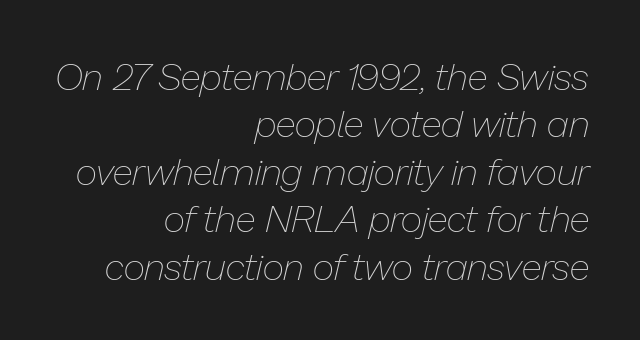
The image shows 38 px thin type, italic (leaning right); set right-aligned, normal line spacing (1.25x), normal letter spacing, not underlined; low stroke contrast and a medium x-height.
